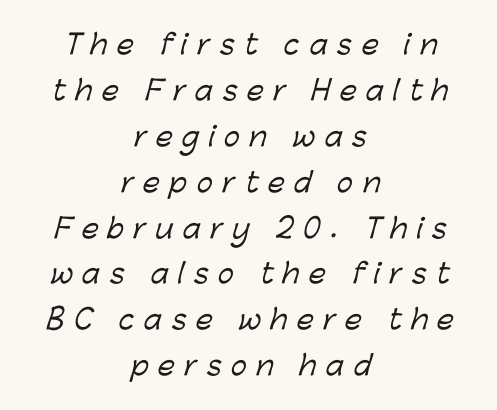
The image shows 27 px text type; set centered, normal line spacing (1.7x), unusually wide letter spacing (+0.35 em), not underlined.
